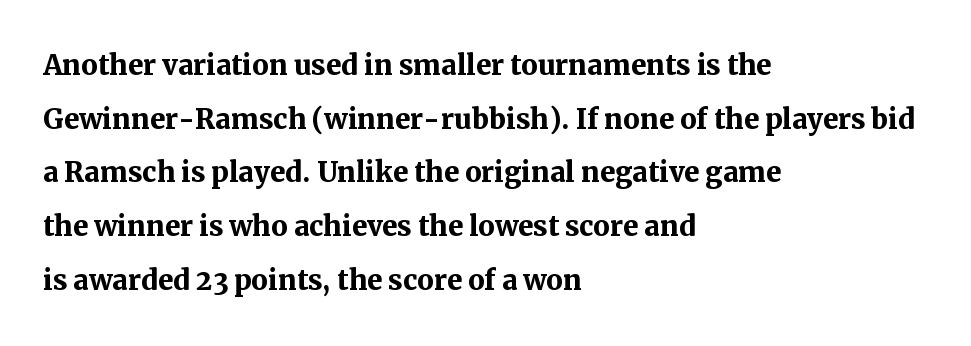
Q: Is the text bold? A: Yes.
Q: Is the text italic (slanted)? A: No, it is upright.
Q: Is the typeface a serif or a sans-serif typeface? A: Serif.
Q: Is the text underlined? A: No.
Q: How is the paragraph aligned? A: Left-aligned.
Q: Is the spacing between letters normal or unusually wide? A: Normal.
Q: Is the spacing between lines tight, normal or loose? A: Normal.
Q: Width (condensed, normal, or wide)? A: Normal.
Q: Stroke contrast? A: Medium.
Q: x-height? A: Medium.
Q: Monospaced? A: No.
